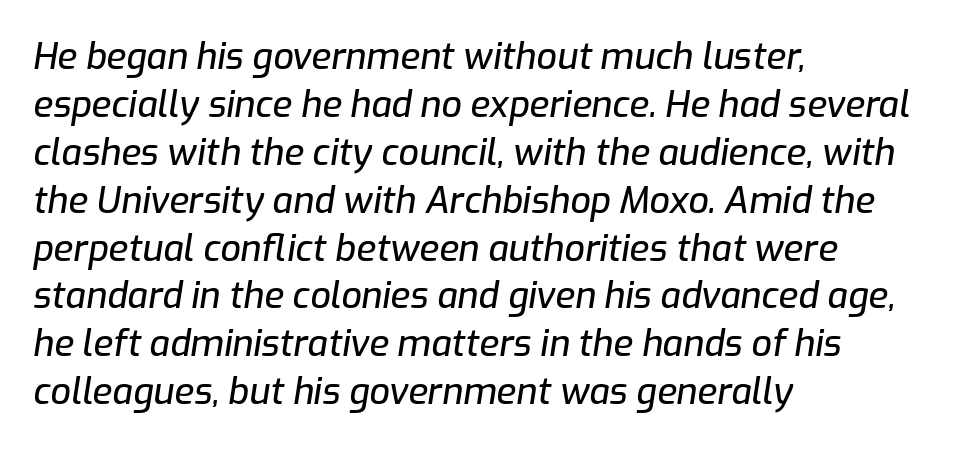
The image shows 36 px text type, italic (leaning right); set left-aligned, normal line spacing (1.33x), normal letter spacing, not underlined; low stroke contrast and a medium x-height.
